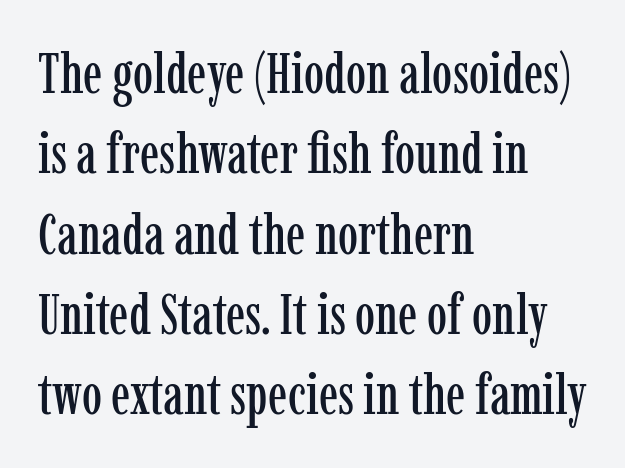
Q: Is the text italic (slanted)? A: No, it is upright.
Q: Is the typeface a serif or a sans-serif typeface? A: Serif.
Q: Is the text underlined? A: No.
Q: How is the paragraph aligned? A: Left-aligned.
Q: Is the spacing between letters normal or unusually wide? A: Normal.
Q: Is the spacing between lines tight, normal or loose? A: Normal.
Q: Width (condensed, normal, or wide)? A: Condensed.
Q: Stroke contrast? A: Low.
Q: x-height? A: Medium.
Q: Monospaced? A: No.
